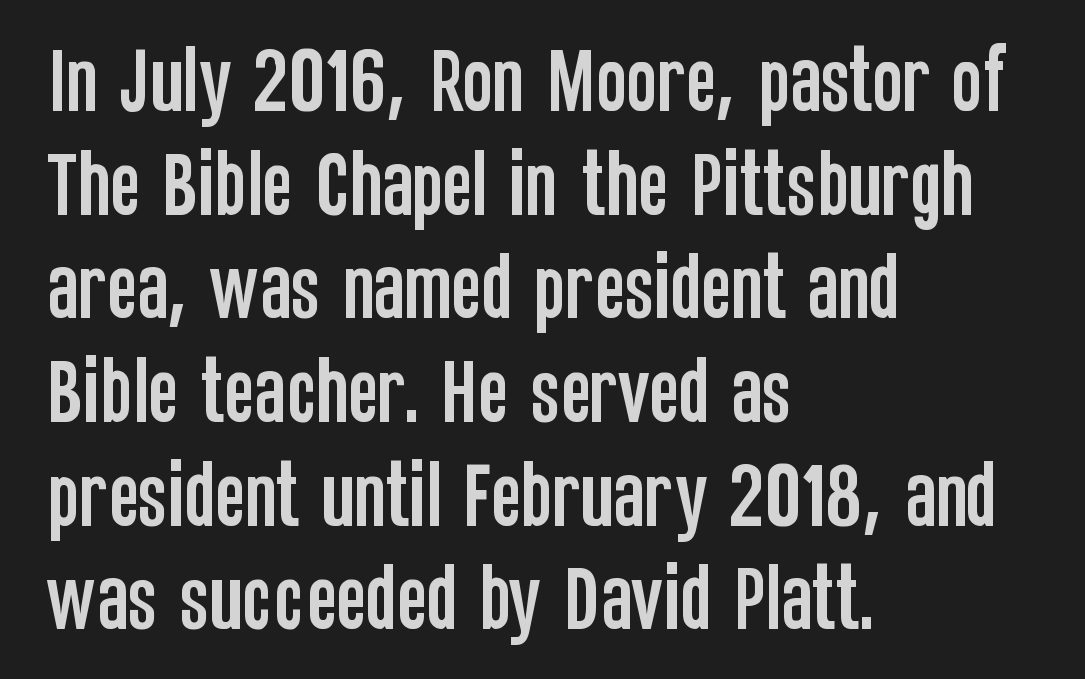
{"serif": "no", "italic": "no", "width": "condensed", "stroke_contrast": "low", "x_height": "large", "monospaced": "no", "underline": "no", "align": "left", "line_spacing": "normal", "line_spacing_ratio": 1.42, "letter_spacing": "normal", "letter_spacing_em": 0.0, "glyph_px": 73}
